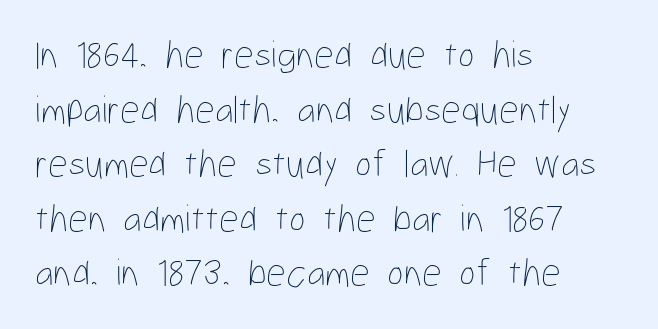
Q: Is the text bold? A: No.
Q: Is the text italic (slanted)? A: No, it is upright.
Q: Is the text underlined? A: No.
Q: How is the paragraph aligned? A: Left-aligned.
Q: Is the spacing between letters normal or unusually wide? A: Normal.
Q: Is the spacing between lines tight, normal or loose? A: Normal.
Q: Width (condensed, normal, or wide)? A: Condensed.
Q: Stroke contrast? A: Low.
Q: x-height? A: Medium.
Q: Monospaced? A: No.
